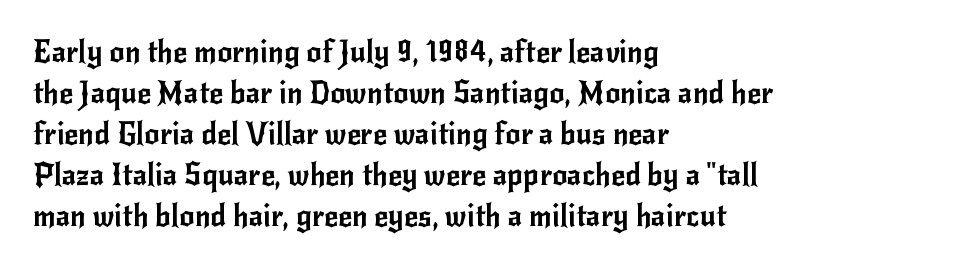
Letters rest on an invisible, unmarked baseline. Do the characters align in a grid? No, the font is proportional. Rendered with straight, roman letterforms. Compared with typical paragraphs, the rows here are spaced about the same. The face used here is a sans, in the tradition of grotesques and geometrics.
